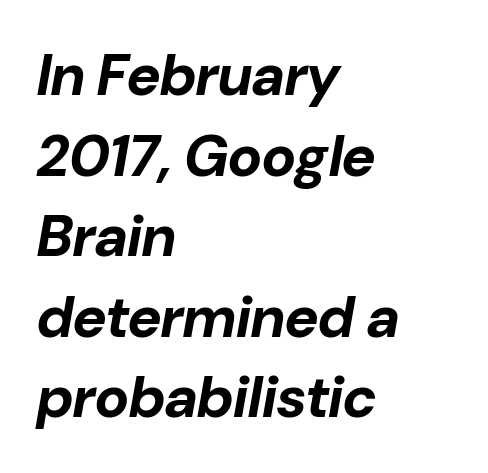
Q: Is the text bold? A: Yes.
Q: Is the text italic (slanted)? A: Yes, it leans right by about 10 degrees.
Q: Is the text underlined? A: No.
Q: How is the paragraph aligned? A: Left-aligned.
Q: Is the spacing between letters normal or unusually wide? A: Normal.
Q: Is the spacing between lines tight, normal or loose? A: Normal.
Q: Width (condensed, normal, or wide)? A: Normal.
Q: Stroke contrast? A: Low.
Q: x-height? A: Medium.
Q: Monospaced? A: No.
